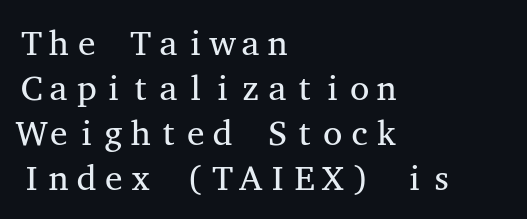
{"serif": "yes", "italic": "no", "bold": "no", "weight": "regular", "width": "wide", "stroke_contrast": "medium", "x_height": "medium", "monospaced": "yes", "underline": "no", "align": "left", "line_spacing": "normal", "line_spacing_ratio": 1.29, "letter_spacing": "normal", "letter_spacing_em": 0.0, "glyph_px": 35}
